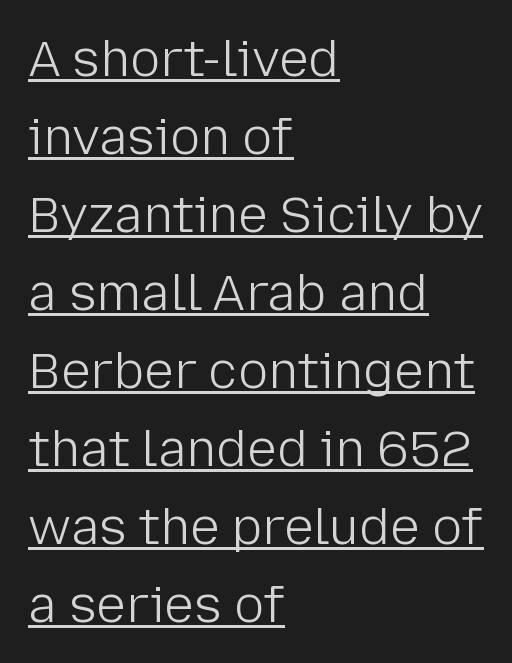
Caption: face not bold, strokes unweighted. Grotesque or geometric, the face here clearly has no serifs. The lettering stays uniformly vertical, giving the passage a roman look. The passage shown stacks its lines at a standard gap. The glyphs are accompanied by a horizontal stroke just below them. Compared with a centered layout, this one pins lines to the left instead.
